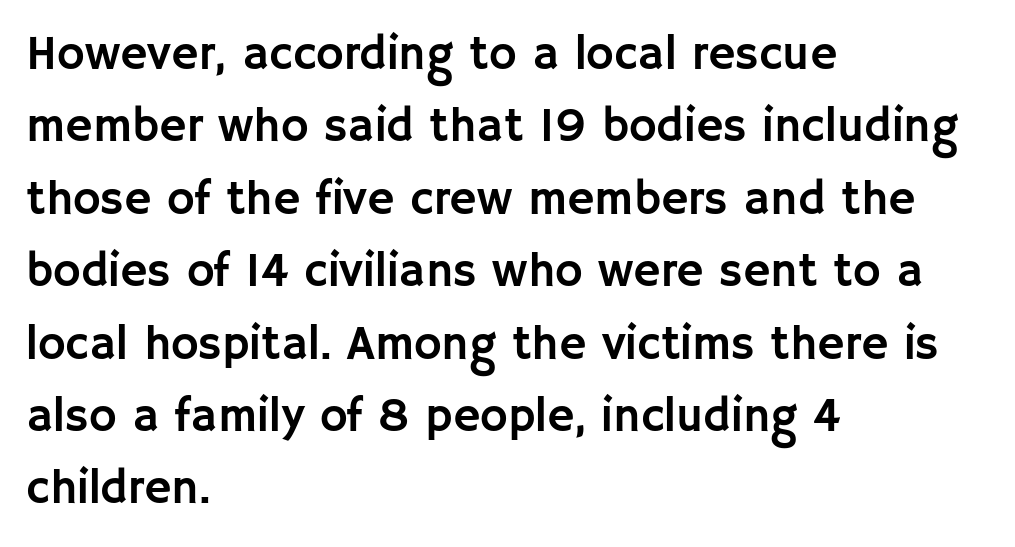
{"serif": "no", "italic": "no", "width": "normal", "stroke_contrast": "low", "x_height": "large", "monospaced": "no", "underline": "no", "align": "left", "line_spacing": "normal", "line_spacing_ratio": 1.54, "letter_spacing": "normal", "letter_spacing_em": 0.0, "glyph_px": 47}
